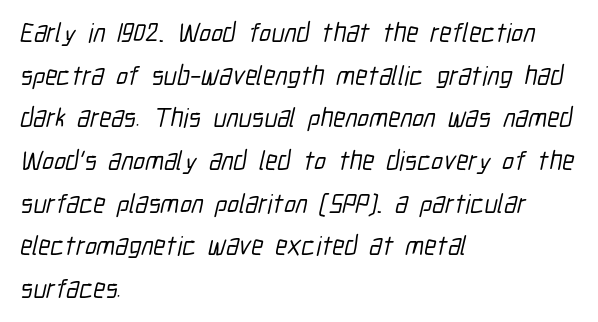
{"underline": "no", "align": "left", "line_spacing": "normal", "line_spacing_ratio": 1.58, "letter_spacing": "normal", "letter_spacing_em": 0.0, "glyph_px": 27}
